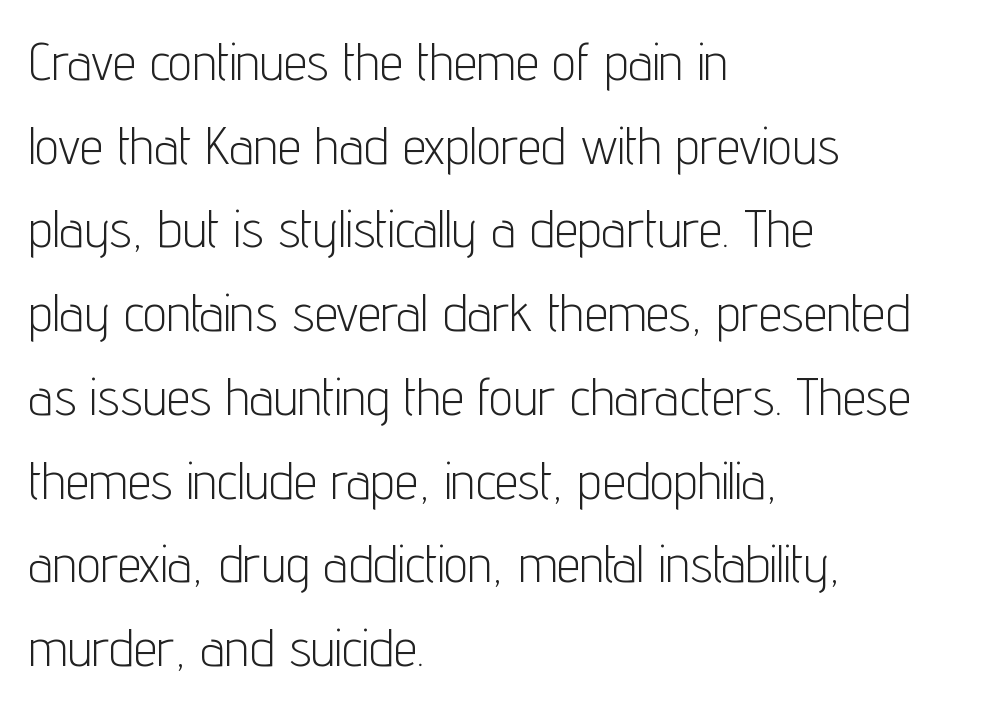
The image shows 53 px light, condensed sans-serif type, upright; set left-aligned, normal line spacing (1.58x), normal letter spacing, not underlined; low stroke contrast and a medium x-height.
